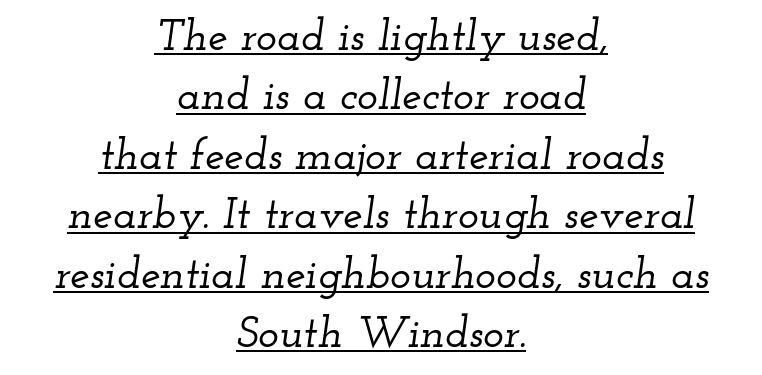
Q: Is the text italic (slanted)? A: Yes, it leans right by about 12 degrees.
Q: Is the typeface a serif or a sans-serif typeface? A: Serif.
Q: Is the text underlined? A: Yes.
Q: How is the paragraph aligned? A: Centered.
Q: Is the spacing between letters normal or unusually wide? A: Normal.
Q: Is the spacing between lines tight, normal or loose? A: Normal.
Q: Width (condensed, normal, or wide)? A: Wide.
Q: Stroke contrast? A: Low.
Q: x-height? A: Small.
Q: Monospaced? A: No.
